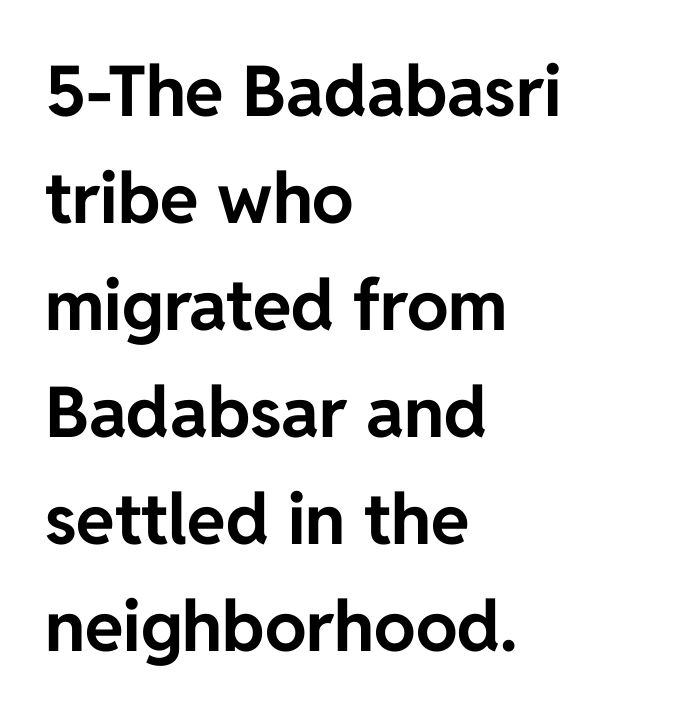
Q: Is the text bold? A: Yes.
Q: Is the text italic (slanted)? A: No, it is upright.
Q: Is the typeface a serif or a sans-serif typeface? A: Sans-serif.
Q: Is the text underlined? A: No.
Q: How is the paragraph aligned? A: Left-aligned.
Q: Is the spacing between letters normal or unusually wide? A: Normal.
Q: Is the spacing between lines tight, normal or loose? A: Normal.
Q: Width (condensed, normal, or wide)? A: Normal.
Q: Stroke contrast? A: Low.
Q: x-height? A: Medium.
Q: Monospaced? A: No.
